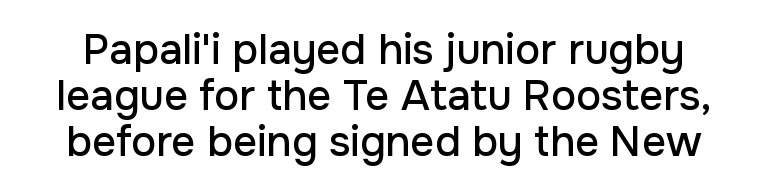
Q: Is the text italic (slanted)? A: No, it is upright.
Q: Is the typeface a serif or a sans-serif typeface? A: Sans-serif.
Q: Is the text underlined? A: No.
Q: Is the spacing between letters normal or unusually wide? A: Normal.
Q: Is the spacing between lines tight, normal or loose? A: Tight.
Q: Width (condensed, normal, or wide)? A: Normal.
Q: Stroke contrast? A: Low.
Q: x-height? A: Medium.
Q: Monospaced? A: No.
